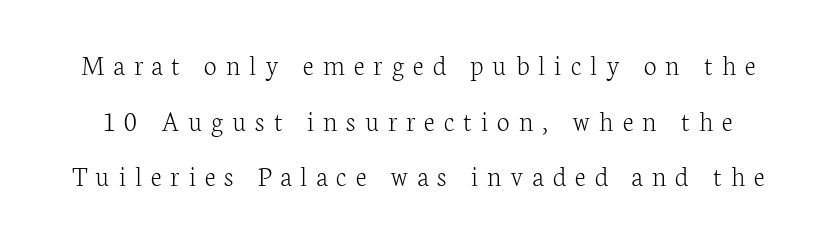
{"serif": "yes", "italic": "no", "bold": "no", "weight": "light", "width": "normal", "stroke_contrast": "low", "x_height": "medium", "monospaced": "no", "underline": "no", "line_spacing": "loose", "line_spacing_ratio": 1.92, "letter_spacing": "wide", "letter_spacing_em": 0.31, "glyph_px": 29}
